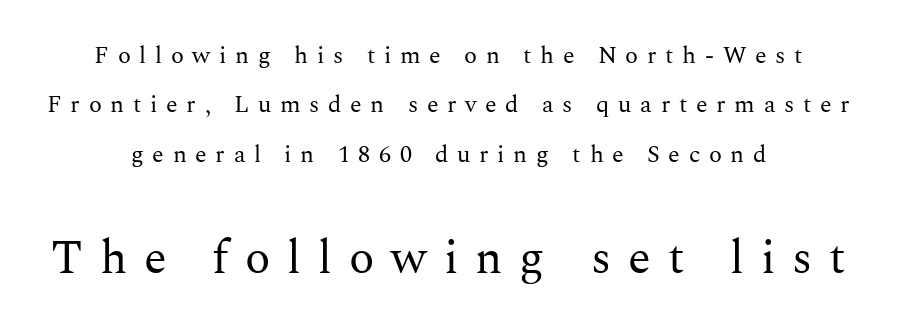
Q: Is the text bold? A: No.
Q: Is the text italic (slanted)? A: No, it is upright.
Q: Is the typeface a serif or a sans-serif typeface? A: Serif.
Q: Is the text underlined? A: No.
Q: How is the paragraph aligned? A: Centered.
Q: Is the spacing between letters normal or unusually wide? A: Unusually wide.
Q: Is the spacing between lines tight, normal or loose? A: Loose.
Q: Which block of text is set in a larger size, the first (top) or the second (bottom)? A: The second (bottom) one.
Q: Width (condensed, normal, or wide)? A: Normal.
Q: Stroke contrast? A: Medium.
Q: x-height? A: Medium.
Q: Monospaced? A: No.
